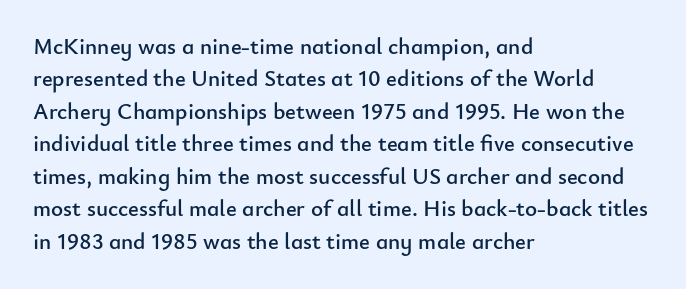
Rule under the text: the space is simply empty. Glyph-to-glyph distance matches everyday printed text. This block has exactly the height ordinary leading produces. Every character sits straight up, as roman type does. Teacher's note: observe the even left margin — that is flush-left alignment.
